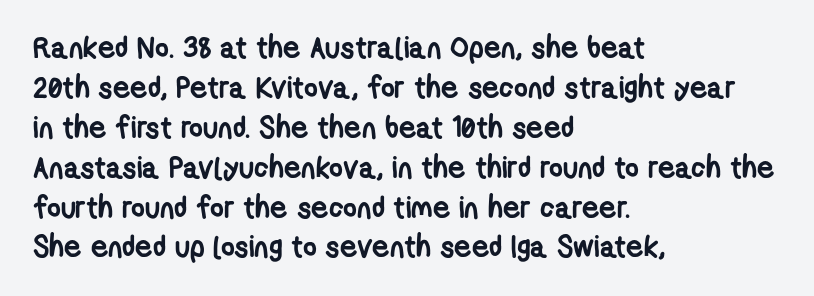
Regular leading. Type style note: lacks serifs. What stands out about the letter spacing? Nothing — it is the standard amount. Looks like regular typesetting: each glyph gets only the width it needs.
